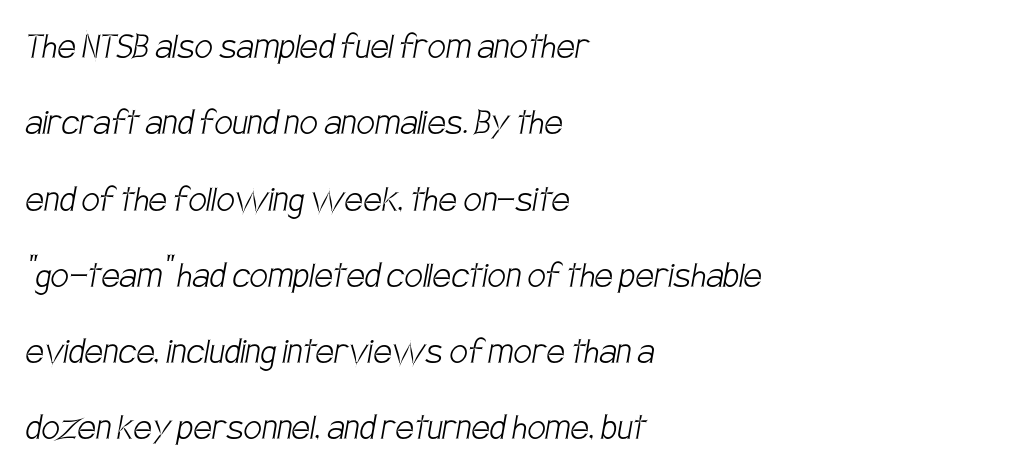
{"serif": "no", "bold": "no", "weight": "light", "width": "condensed", "stroke_contrast": "low", "x_height": "large", "monospaced": "no", "underline": "no", "align": "left", "line_spacing_ratio": 1.86, "letter_spacing": "normal", "letter_spacing_em": 0.0, "glyph_px": 41}
